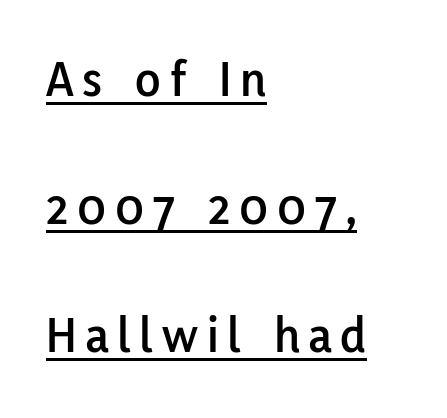
Layout note: lines flush left. Examine the stroke ends and you'll find no serifs. The letters advance in unequal steps, a hallmark of proportional type. Every character sits straight up, as roman type does. Honestly, the underline is the first thing you notice here.
